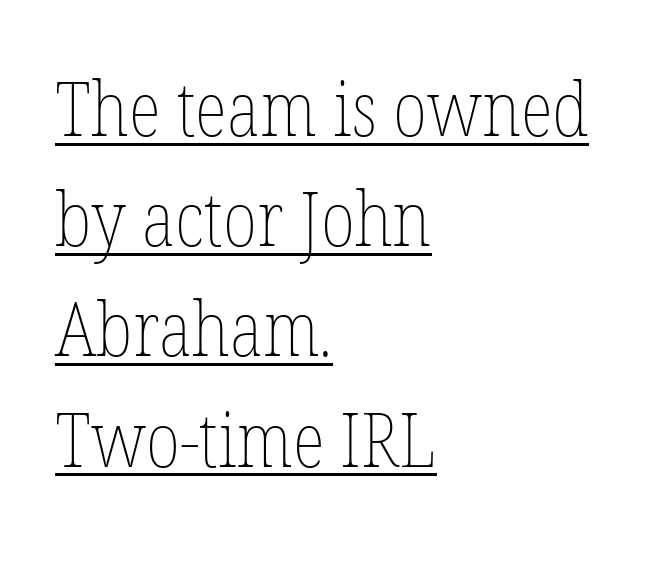
The image shows 76 px thin, condensed type, upright; set left-aligned, normal line spacing (1.45x), normal letter spacing, underlined; low stroke contrast and a medium x-height.
